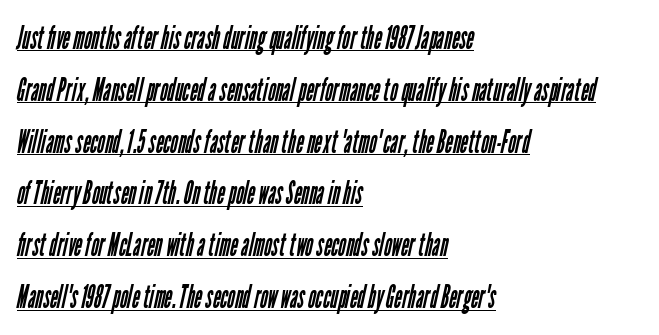
The image shows 33 px regular-weight, condensed sans-serif type; set left-aligned, normal line spacing (1.57x), normal letter spacing, underlined; low stroke contrast and a medium x-height.
